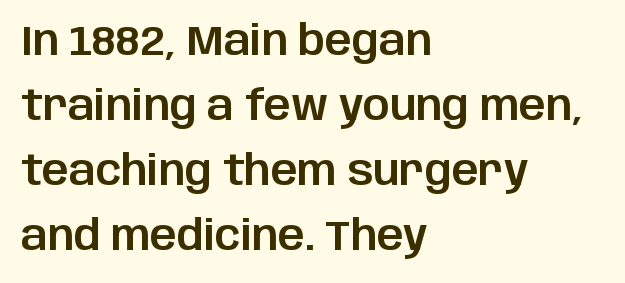
Q: Is the text italic (slanted)? A: No, it is upright.
Q: Is the typeface a serif or a sans-serif typeface? A: Sans-serif.
Q: Is the text underlined? A: No.
Q: How is the paragraph aligned? A: Left-aligned.
Q: Is the spacing between letters normal or unusually wide? A: Normal.
Q: Is the spacing between lines tight, normal or loose? A: Normal.
Q: Width (condensed, normal, or wide)? A: Normal.
Q: Stroke contrast? A: Low.
Q: x-height? A: Large.
Q: Monospaced? A: No.
